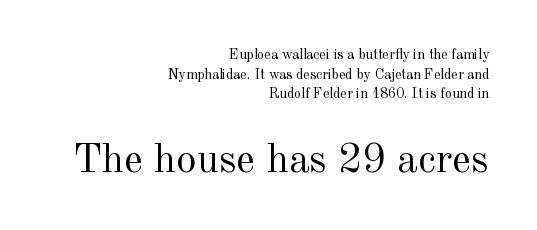
The image shows 41 px regular-weight serif type, upright; set right-aligned, normal line spacing (1.4x), normal letter spacing, not underlined; the second (bottom) block is 2.93x larger; a small x-height.
